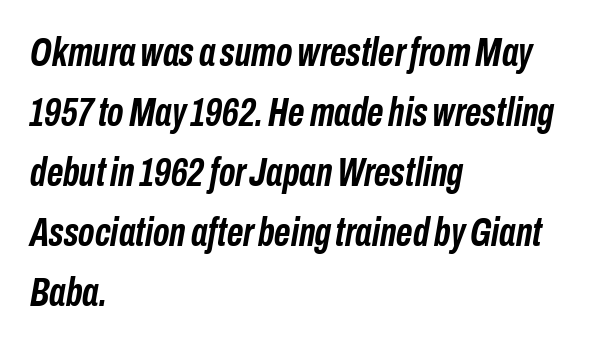
{"italic": "yes", "lean": "right", "slant_degrees": 10, "bold": "yes", "weight": "semibold", "width": "condensed", "stroke_contrast": "low", "x_height": "medium", "monospaced": "no", "underline": "no", "align": "left", "line_spacing": "normal", "line_spacing_ratio": 1.5, "letter_spacing": "normal", "letter_spacing_em": 0.0, "glyph_px": 40}
